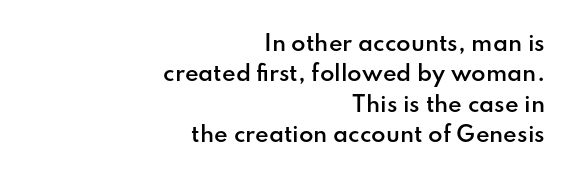
{"italic": "no", "bold": "semi", "underline": "no", "align": "right", "line_spacing": "normal", "line_spacing_ratio": 1.45, "letter_spacing": "normal", "letter_spacing_em": 0.0, "glyph_px": 21}
